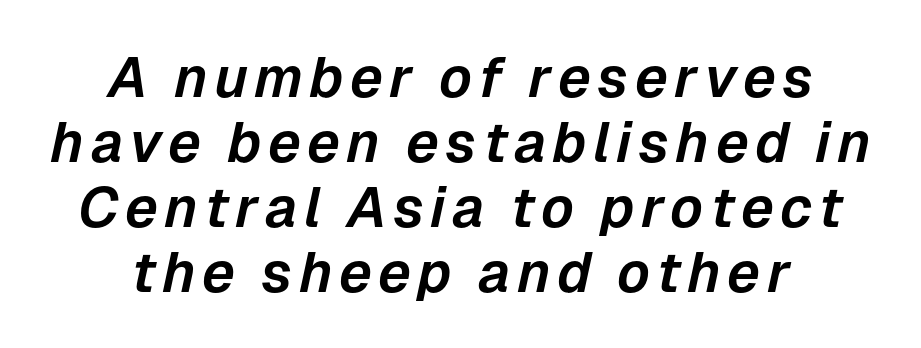
{"italic": "yes", "lean": "right", "slant_degrees": 12, "width": "normal", "stroke_contrast": "low", "x_height": "medium", "monospaced": "no", "underline": "no", "align": "center", "line_spacing": "tight", "line_spacing_ratio": 1.14, "glyph_px": 57}
